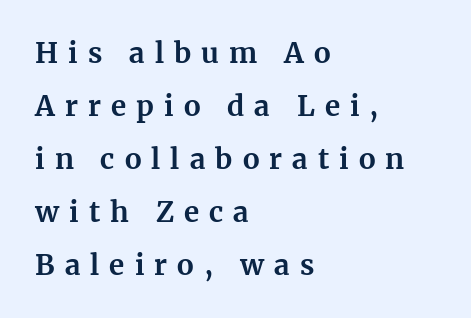
Quick note: underline off. In CSS terms this would be text-align: left. Look at the bottom of the vertical strokes: they flare into serifs here. Is this a fixed-width face? No — the glyphs have proportional, varying widths.
